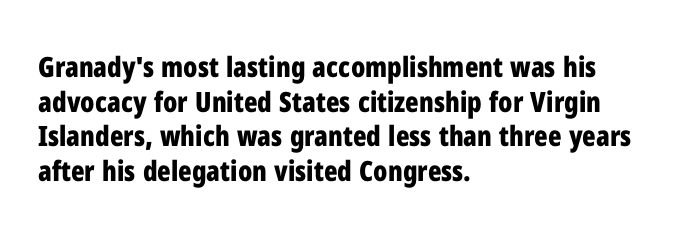
Q: Is the text bold? A: Yes.
Q: Is the text italic (slanted)? A: No, it is upright.
Q: Is the typeface a serif or a sans-serif typeface? A: Sans-serif.
Q: Is the text underlined? A: No.
Q: How is the paragraph aligned? A: Left-aligned.
Q: Is the spacing between letters normal or unusually wide? A: Normal.
Q: Width (condensed, normal, or wide)? A: Condensed.
Q: Stroke contrast? A: Low.
Q: x-height? A: Medium.
Q: Monospaced? A: No.
